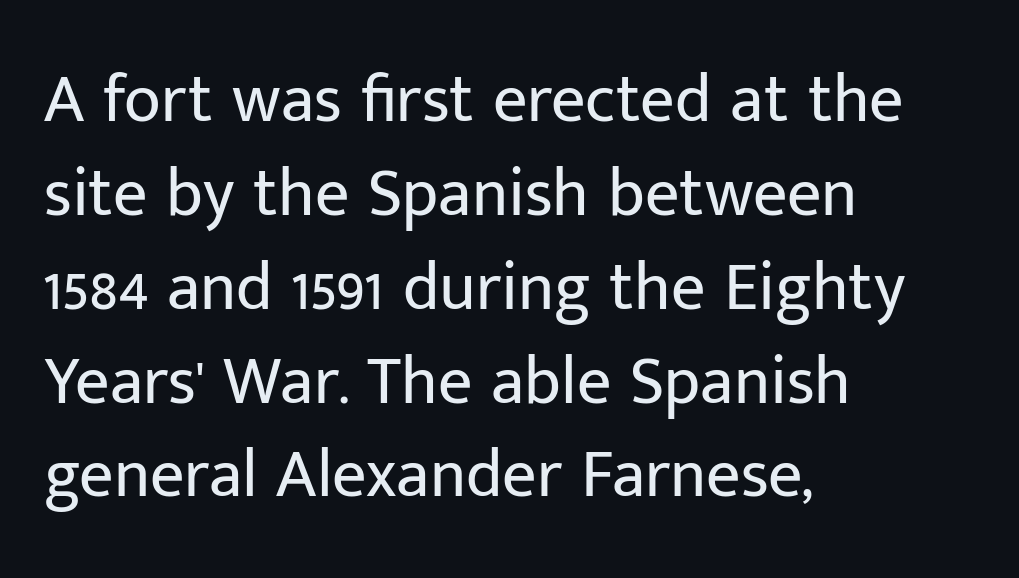
The letters advance in unequal steps, a hallmark of proportional type. The letters carry no serifs — their stems end cleanly without finishing strokes. The compositor pushed each line to the left boundary. Posture: upright roman.
